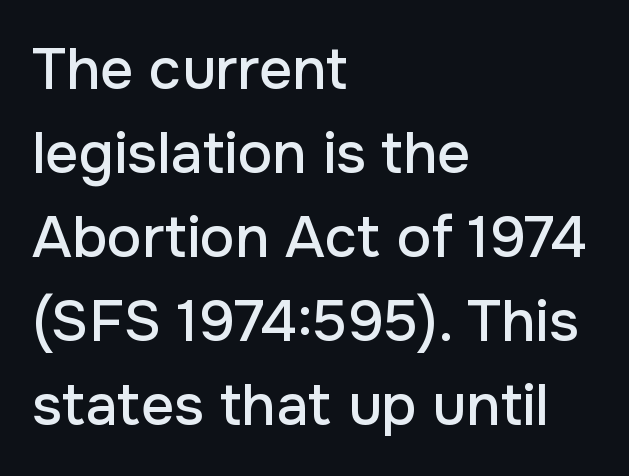
Q: Is the text italic (slanted)? A: No, it is upright.
Q: Is the typeface a serif or a sans-serif typeface? A: Sans-serif.
Q: Is the text underlined? A: No.
Q: How is the paragraph aligned? A: Left-aligned.
Q: Is the spacing between letters normal or unusually wide? A: Normal.
Q: Is the spacing between lines tight, normal or loose? A: Normal.
Q: Width (condensed, normal, or wide)? A: Normal.
Q: Stroke contrast? A: Low.
Q: x-height? A: Medium.
Q: Monospaced? A: No.
